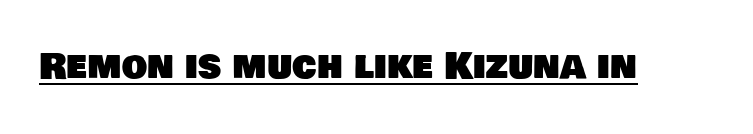
Looks like regular typesetting: each glyph gets only the width it needs. The face used here is rendered with its standard letterfit. Quick note: underline on. To sum up the face: it is a sans, with no serifs.
